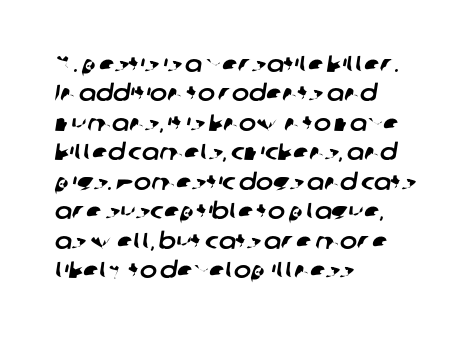
The baseline area is clear. In CSS terms this would be text-align: left. In terms of letterspacing, this is plain default setting. Interline gaps are of average width in this sample.
